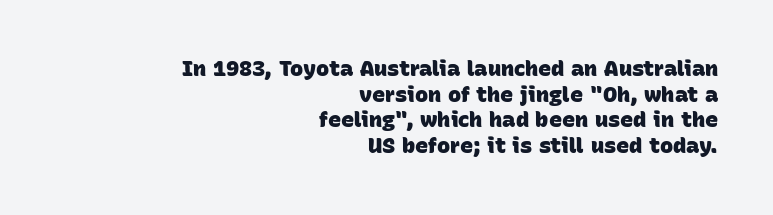
{"bold": "yes", "underline": "no", "align": "right", "line_spacing_ratio": 1.17, "letter_spacing": "normal", "letter_spacing_em": 0.0, "glyph_px": 22}
